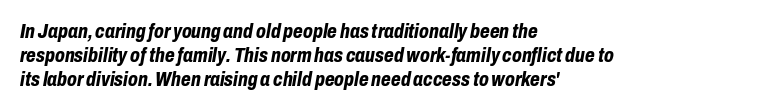
The image shows 20 px bold type, italic (leaning right); set left-aligned, line spacing 1.21x, normal letter spacing, not underlined.
